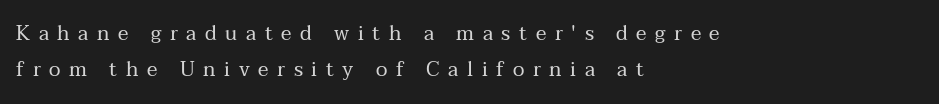
{"italic": "no", "bold": "no", "underline": "no", "align": "left", "line_spacing_ratio": 1.81, "letter_spacing": "wide", "letter_spacing_em": 0.43, "glyph_px": 20}
